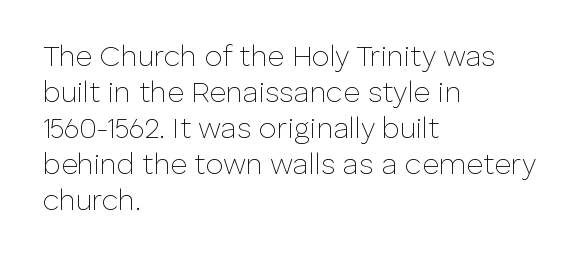
Weight: not bold — regular or lighter. Check under the words: just untouched page. Think of a printed novel: that variable character pitch is what you see here. If you drew a ruler down the left edge, every line would touch it.
